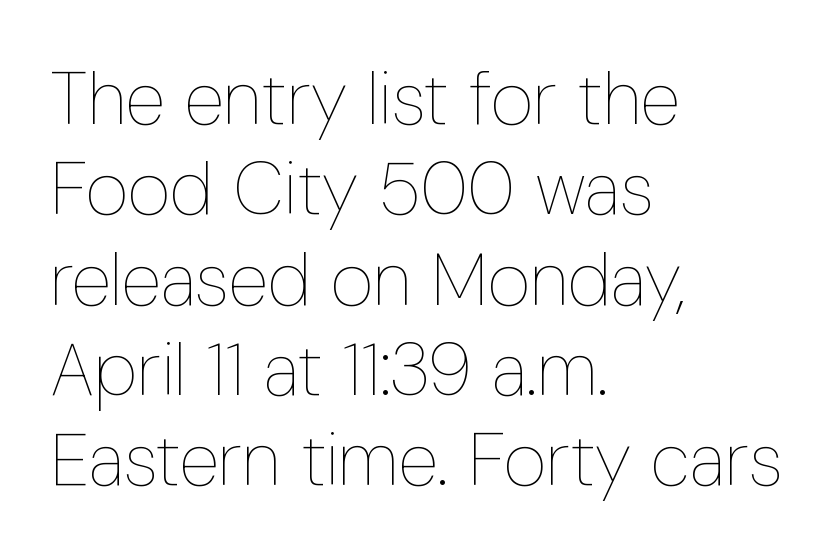
The image shows 74 px thin, condensed type, upright; set left-aligned, line spacing 1.22x, normal letter spacing, not underlined; low stroke contrast and a medium x-height.
